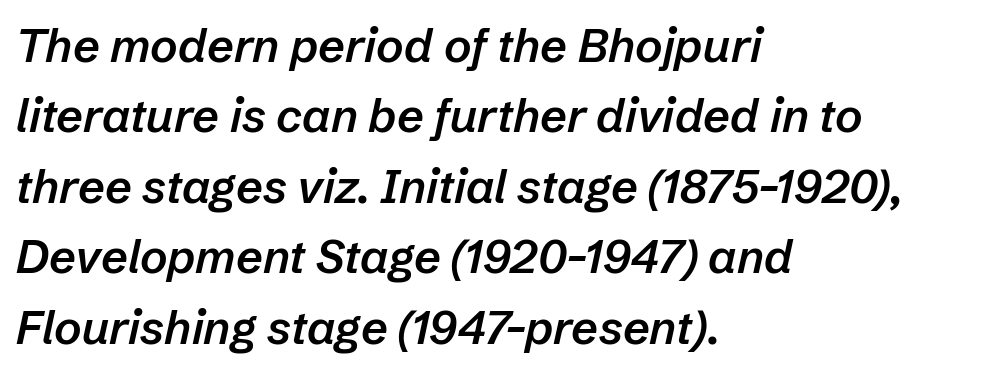
{"italic": "yes", "lean": "right", "slant_degrees": 12, "bold": "semi", "weight": "semibold", "width": "normal", "stroke_contrast": "low", "x_height": "medium", "monospaced": "no", "underline": "no", "align": "left", "line_spacing": "normal", "line_spacing_ratio": 1.5, "letter_spacing": "normal", "letter_spacing_em": 0.0, "glyph_px": 47}
